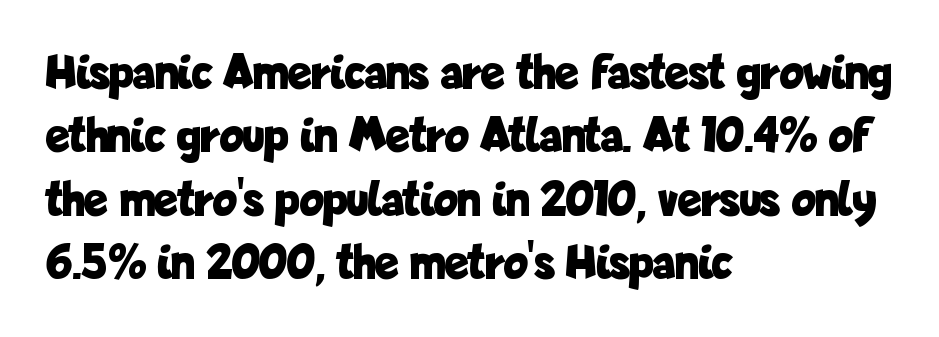
The passage shown is not underscored anywhere. Upright lettering throughout. Looks like regular typesetting: each glyph gets only the width it needs. These lines carry a lot of weight — the face is fully bold.
